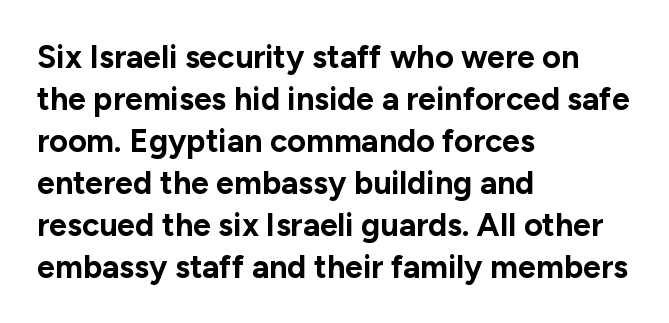
The image shows 32 px bold sans-serif type, upright; set left-aligned, normal line spacing (1.31x), normal letter spacing, not underlined; low stroke contrast and a medium x-height.
